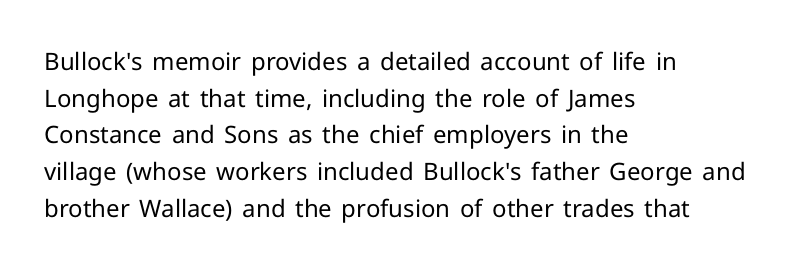
{"italic": "no", "bold": "no", "underline": "no", "align": "left", "line_spacing": "normal", "line_spacing_ratio": 1.53, "letter_spacing": "normal", "letter_spacing_em": 0.0, "glyph_px": 24}
